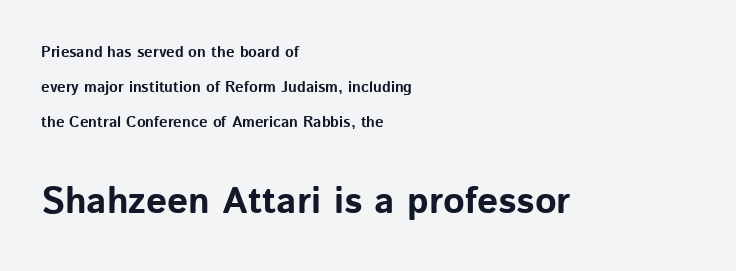
Q: Is the text bold? A: Yes.
Q: Is the text italic (slanted)? A: No, it is upright.
Q: Is the typeface a serif or a sans-serif typeface? A: Sans-serif.
Q: Is the text underlined? A: No.
Q: How is the paragraph aligned? A: Left-aligned.
Q: Is the spacing between letters normal or unusually wide? A: Normal.
Q: Is the spacing between lines tight, normal or loose? A: Loose.
Q: Which block of text is set in a larger size, the first (top) or the second (bottom)? A: The second (bottom) one.
Q: Width (condensed, normal, or wide)? A: Normal.
Q: Stroke contrast? A: Low.
Q: x-height? A: Medium.
Q: Monospaced? A: No.
